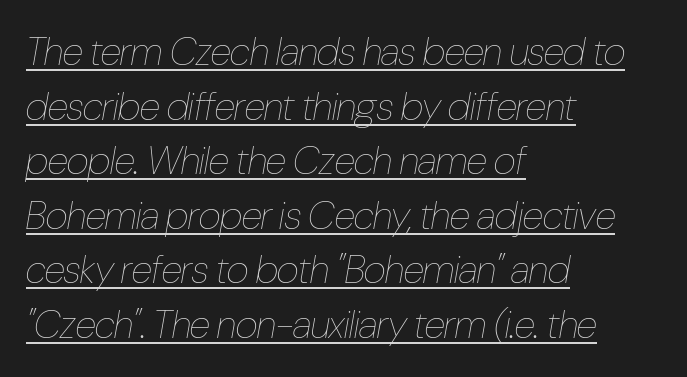
The image shows 39 px thin, condensed type, italic (leaning right); set left-aligned, normal line spacing (1.4x), normal letter spacing, underlined; low stroke contrast and a medium x-height.
